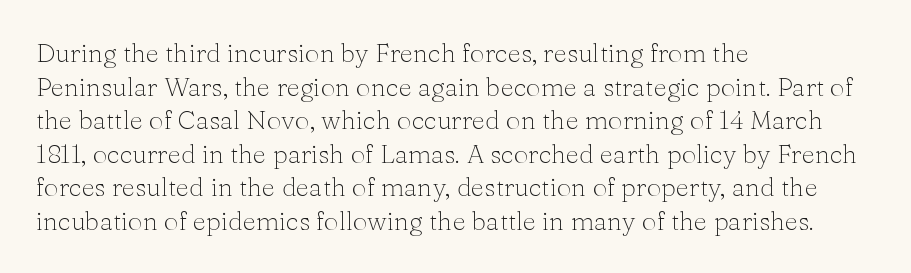
{"italic": "no", "bold": "no", "underline": "no", "align": "left", "line_spacing": "normal", "line_spacing_ratio": 1.29, "letter_spacing": "normal", "letter_spacing_em": 0.0, "glyph_px": 26}
